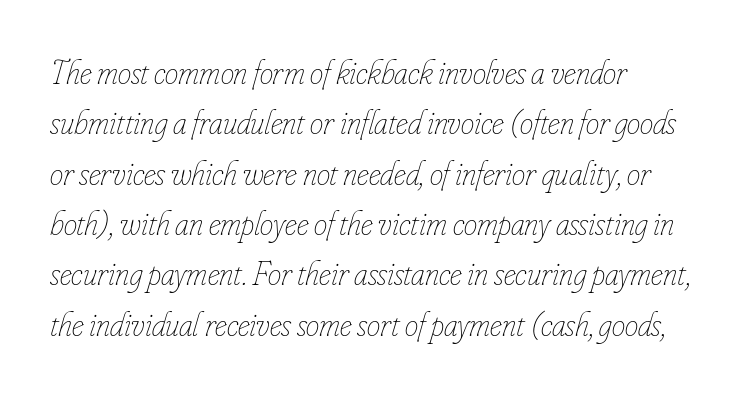
{"italic": "yes", "lean": "right", "slant_degrees": 16, "bold": "no", "weight": "thin", "width": "condensed", "stroke_contrast": "low", "x_height": "small", "monospaced": "no", "underline": "no", "align": "left", "line_spacing": "normal", "line_spacing_ratio": 1.48, "letter_spacing": "normal", "letter_spacing_em": 0.0, "glyph_px": 34}
